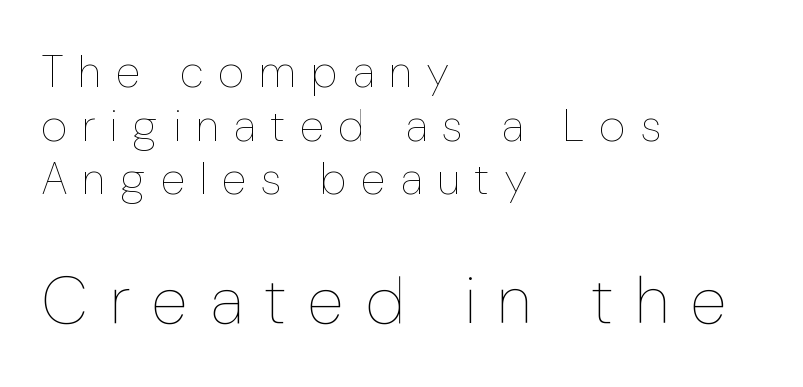
This layout puts the modest block above and the oversized block below. Between one letter and the next there's a generous, obvious gap. All the whitespace from short lines collects on the right. Here the designer chose a conventional face with non-uniform glyph widths. The font sits on the lighter half of the weight spectrum, regular included. Is there any slant? The stems are plumb.
